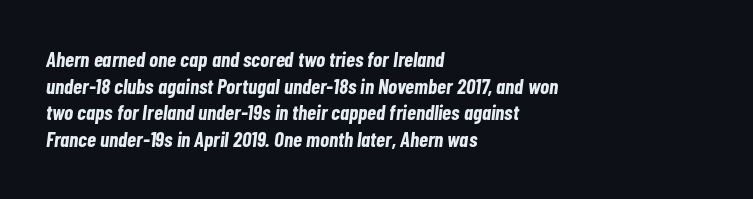
Compared with typical body copy, the letter spacing here is the same. The text block is weighted toward the left margin, trailing off unevenly rightward. Words float on clear page, feet unadorned. The lines sit at an ordinary, default distance from one another. The sample has been set heavy, in full bold.
